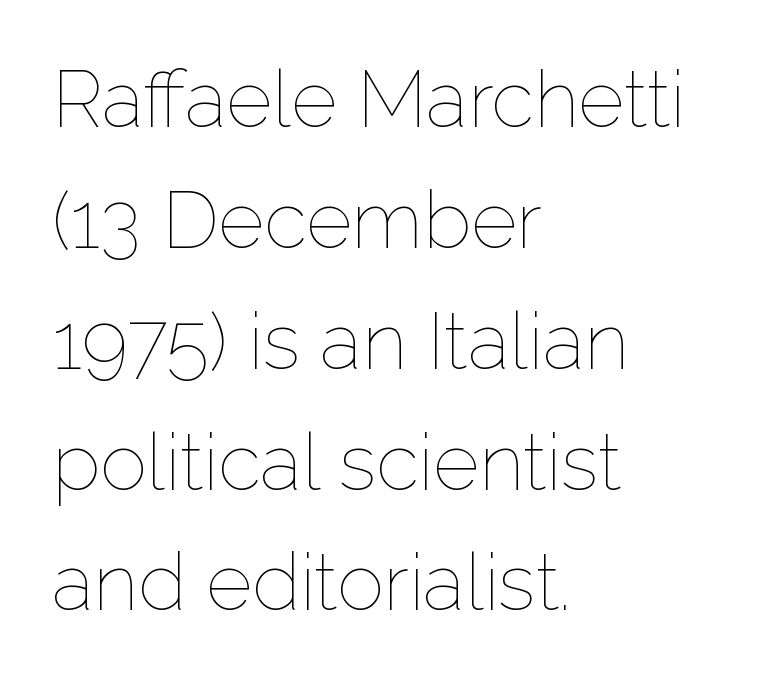
Here the designer chose a conventional face with non-uniform glyph widths. Has an underline been added? It has not. The compositor pushed each line to the left boundary. These lines were composed using upright roman letters.
